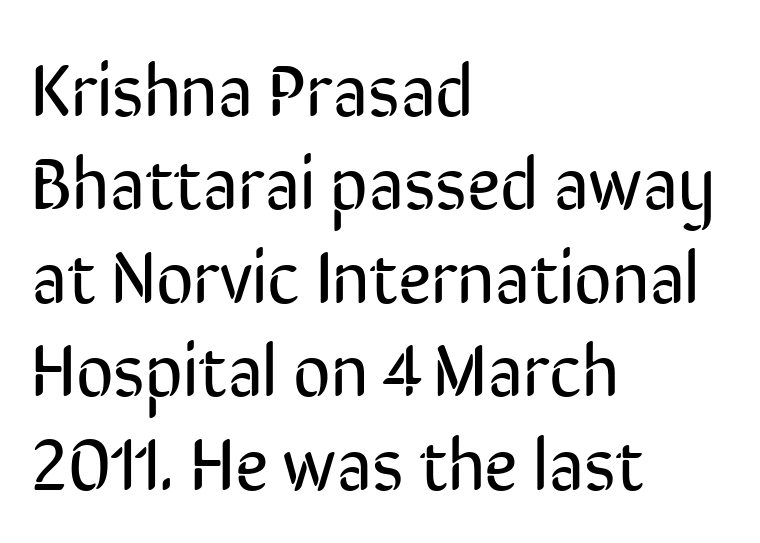
Q: Is the text bold? A: No.
Q: Is the text italic (slanted)? A: No, it is upright.
Q: Is the typeface a serif or a sans-serif typeface? A: Sans-serif.
Q: Is the text underlined? A: No.
Q: How is the paragraph aligned? A: Left-aligned.
Q: Is the spacing between letters normal or unusually wide? A: Normal.
Q: Is the spacing between lines tight, normal or loose? A: Normal.
Q: Width (condensed, normal, or wide)? A: Condensed.
Q: Stroke contrast? A: Low.
Q: x-height? A: Medium.
Q: Monospaced? A: No.
